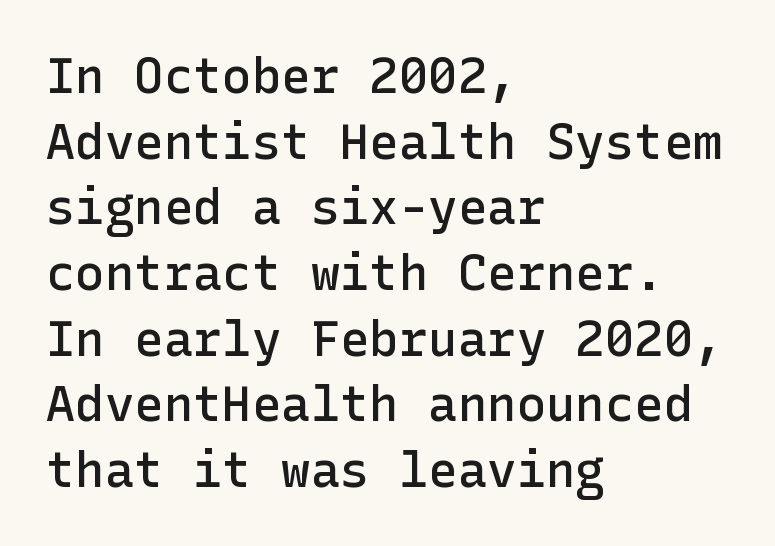
The image shows 49 px semibold sans-serif type, upright; set left-aligned, normal line spacing (1.34x), normal letter spacing, not underlined; low stroke contrast and a medium x-height.
